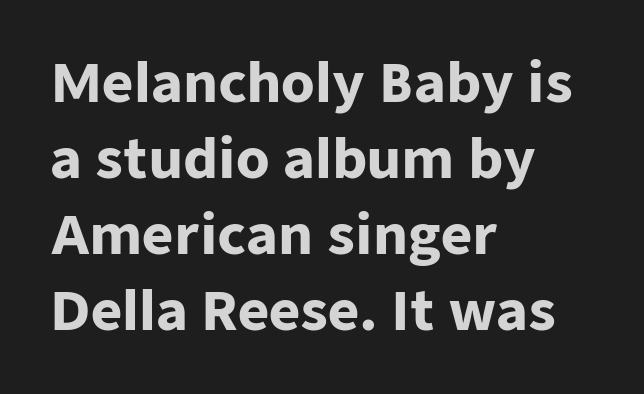
The image shows 54 px heavy sans-serif type, upright; set left-aligned, normal line spacing (1.41x), normal letter spacing, not underlined; low stroke contrast and a medium x-height.
